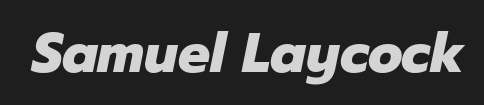
Here the designer chose a conventional face with non-uniform glyph widths. How are the letters spaced? Ordinarily, with no added tracking. Letters rest on an invisible, unmarked baseline. The font's italic variant was chosen for this text. Look at the stroke-to-counter ratio: heavy, a bold.
